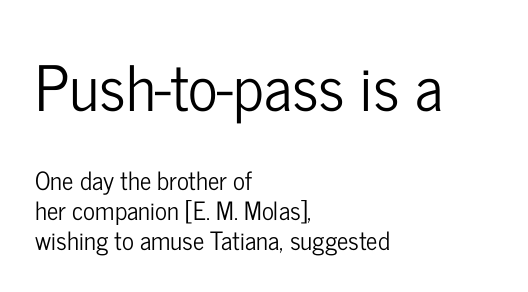
{"serif": "no", "italic": "no", "width": "condensed", "stroke_contrast": "low", "x_height": "medium", "monospaced": "no", "underline": "no", "align": "left", "line_spacing_ratio": 1.2, "letter_spacing": "normal", "letter_spacing_em": 0.0, "larger_block": "first", "size_ratio": 2.48, "glyph_px": 62}
